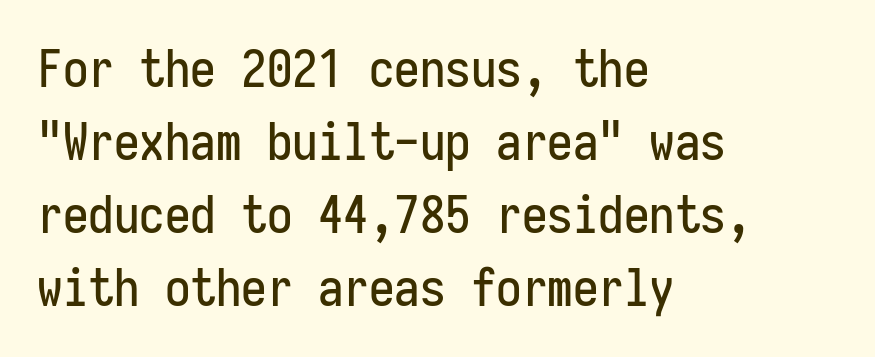
Q: Is the text italic (slanted)? A: No, it is upright.
Q: Is the typeface a serif or a sans-serif typeface? A: Sans-serif.
Q: Is the text underlined? A: No.
Q: How is the paragraph aligned? A: Left-aligned.
Q: Is the spacing between letters normal or unusually wide? A: Normal.
Q: Is the spacing between lines tight, normal or loose? A: Normal.
Q: Width (condensed, normal, or wide)? A: Condensed.
Q: Stroke contrast? A: Low.
Q: x-height? A: Medium.
Q: Monospaced? A: Yes.
